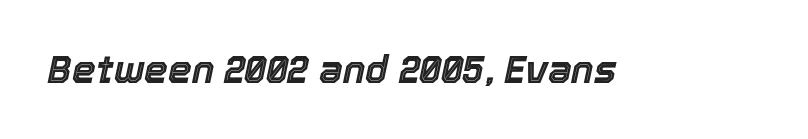
{"italic": "yes", "lean": "right", "slant_degrees": 12, "width": "normal", "x_height": "medium", "monospaced": "no", "underline": "no", "letter_spacing": "normal", "letter_spacing_em": 0.0, "glyph_px": 38}
